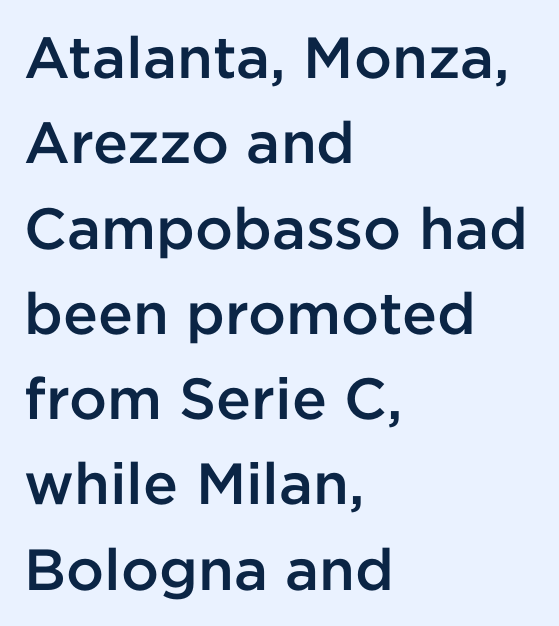
{"serif": "no", "italic": "no", "bold": "semi", "weight": "semibold", "width": "normal", "stroke_contrast": "low", "x_height": "medium", "monospaced": "no", "underline": "no", "align": "left", "line_spacing": "normal", "line_spacing_ratio": 1.47, "letter_spacing": "normal", "letter_spacing_em": 0.0, "glyph_px": 58}
